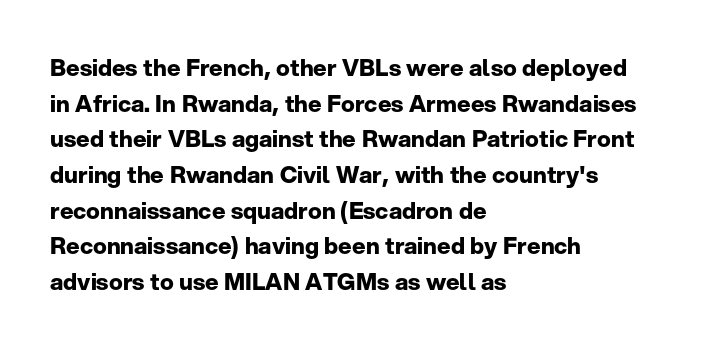
{"italic": "no", "bold": "yes", "underline": "no", "align": "left", "line_spacing": "normal", "line_spacing_ratio": 1.55, "letter_spacing": "normal", "letter_spacing_em": 0.0, "glyph_px": 23}
